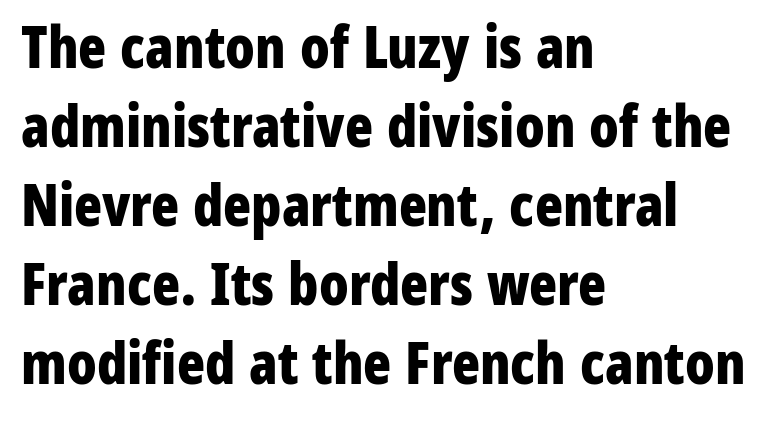
The image shows 58 px bold, condensed sans-serif type, upright; set left-aligned, normal line spacing (1.36x), normal letter spacing, not underlined; low stroke contrast and a medium x-height.
